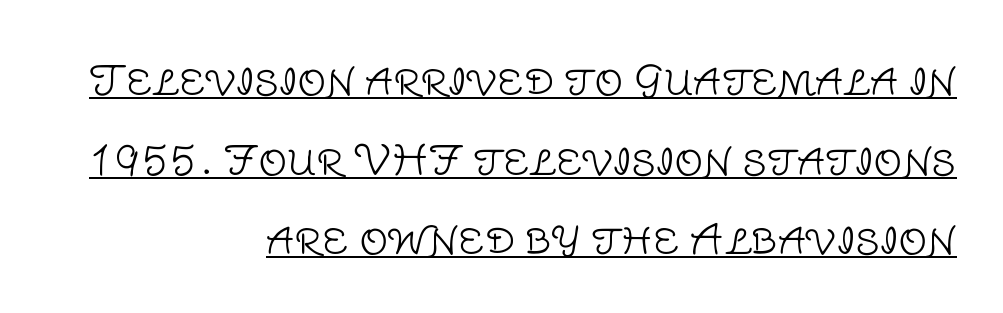
{"serif": "no", "bold": "no", "weight": "light", "width": "normal", "stroke_contrast": "low", "x_height": "large", "monospaced": "no", "underline": "yes", "align": "right", "line_spacing": "loose", "line_spacing_ratio": 1.99, "letter_spacing": "normal", "letter_spacing_em": 0.0, "glyph_px": 40}
